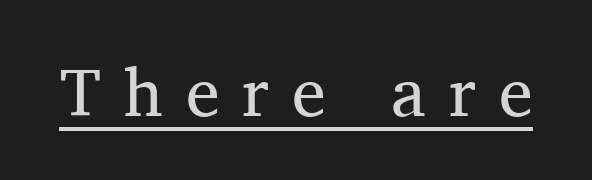
Think of a printed novel: that variable character pitch is what you see here. If you drew a line through each stem, it would be perfectly vertical. These lines are composed in type with serifs. These characters rest on top of a visible drawn line. Display-style spreading of the glyphs; the letterfit is very open.
